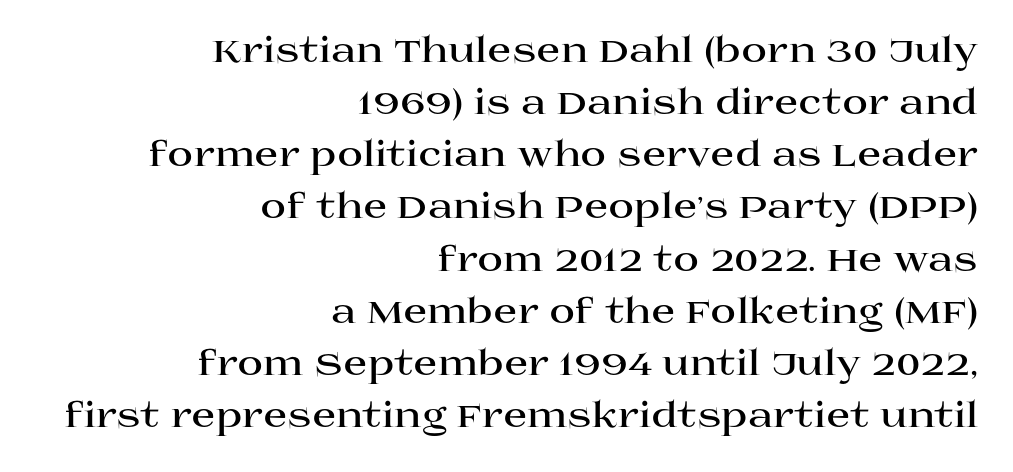
{"serif": "yes", "italic": "no", "bold": "yes", "weight": "bold", "width": "wide", "stroke_contrast": "high", "x_height": "large", "monospaced": "no", "underline": "no", "align": "right", "line_spacing": "normal", "line_spacing_ratio": 1.49, "letter_spacing": "normal", "letter_spacing_em": 0.0, "glyph_px": 35}
